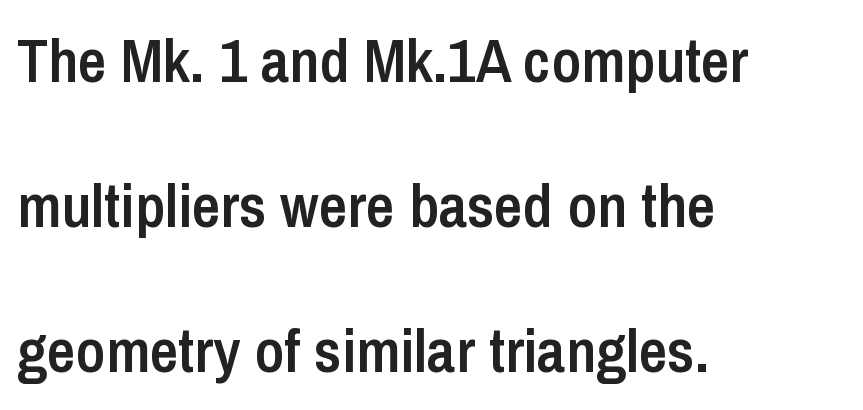
The image shows 62 px semibold, condensed sans-serif type, upright; set left-aligned, loose line spacing (2.34x), normal letter spacing, not underlined; low stroke contrast and a medium x-height.
